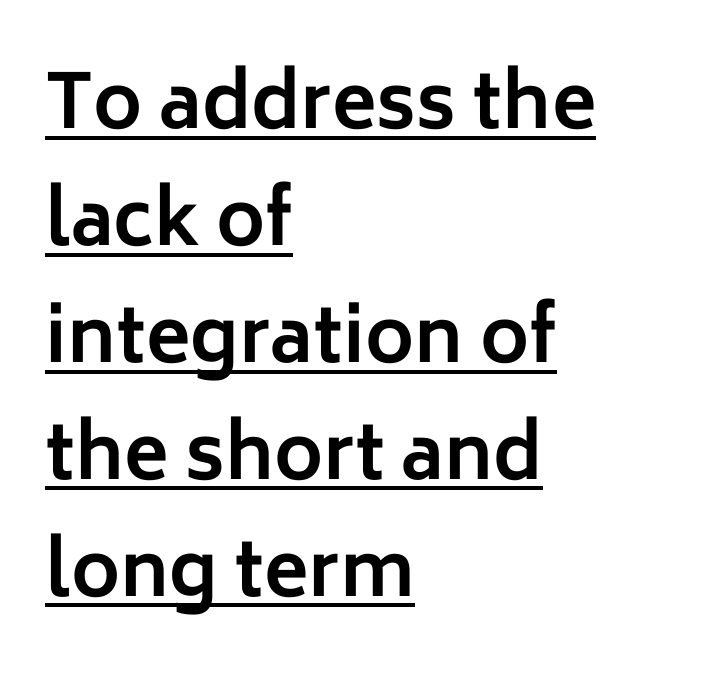
{"serif": "no", "italic": "no", "bold": "yes", "weight": "bold", "width": "normal", "stroke_contrast": "low", "x_height": "medium", "monospaced": "no", "underline": "yes", "align": "left", "line_spacing": "normal", "line_spacing_ratio": 1.58, "letter_spacing": "normal", "letter_spacing_em": 0.0, "glyph_px": 74}
